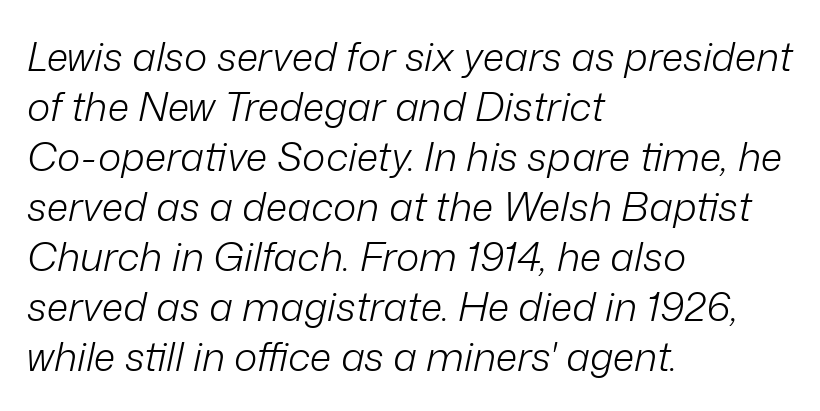
The lines are quadded left. This sample has the flowing, uneven cadence of proportional lettering. The face looks like a standard text weight, possibly lighter. Each new line begins a customary step beneath the previous one.
